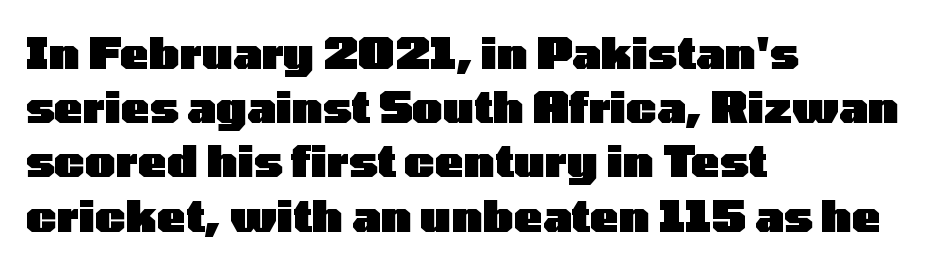
The image shows 43 px heavy, wide sans-serif type, upright; set left-aligned, normal line spacing (1.26x), normal letter spacing, not underlined; low stroke contrast and a medium x-height.
